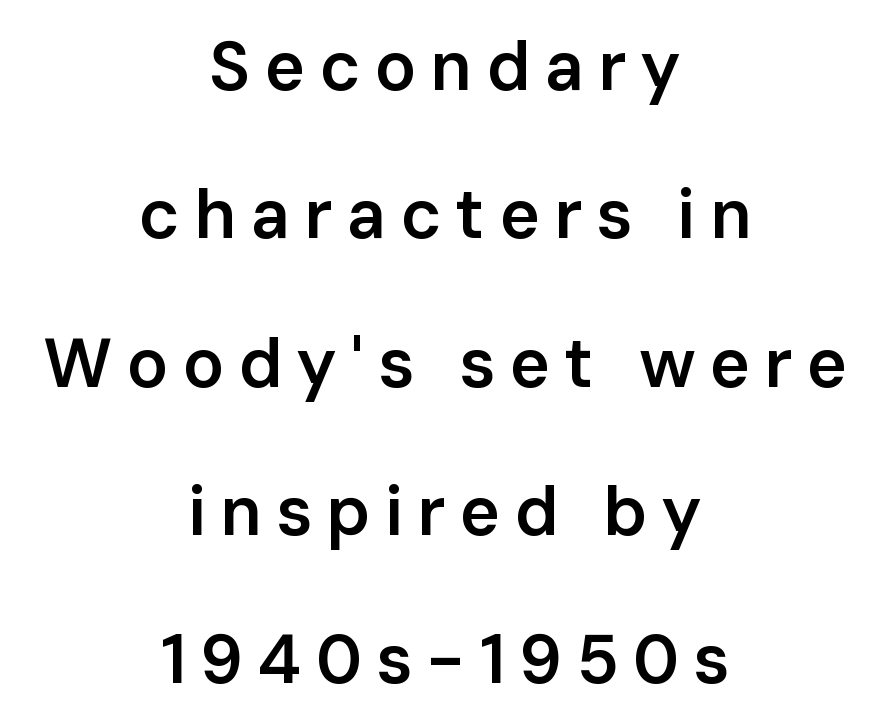
You could only call the tracking loose — the letters float apart. Type style note: lacks serifs. In CSS terms this would be text-align: center. Clear beneath every line of the passage. The typesetting leans somewhat heavy: a semibold.
